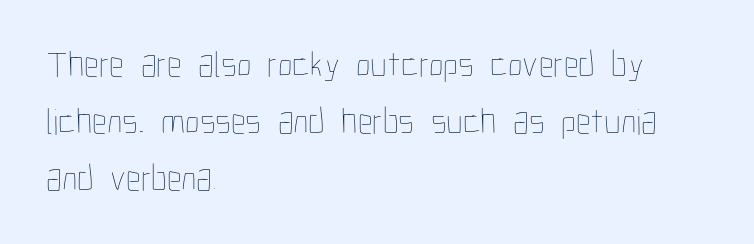
Q: Is the text bold? A: No.
Q: Is the text italic (slanted)? A: No, it is upright.
Q: Is the text underlined? A: No.
Q: How is the paragraph aligned? A: Left-aligned.
Q: Is the spacing between letters normal or unusually wide? A: Normal.
Q: Is the spacing between lines tight, normal or loose? A: Normal.
Q: Width (condensed, normal, or wide)? A: Condensed.
Q: Stroke contrast? A: Low.
Q: x-height? A: Medium.
Q: Monospaced? A: No.
